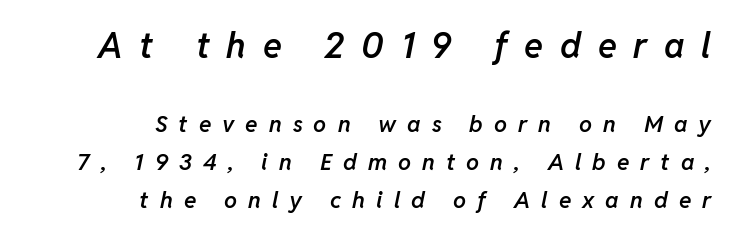
Q: Is the text bold? A: Semi-bold.
Q: Is the text italic (slanted)? A: Yes, it leans right by about 11 degrees.
Q: Is the text underlined? A: No.
Q: How is the paragraph aligned? A: Right-aligned.
Q: Is the spacing between letters normal or unusually wide? A: Unusually wide.
Q: Is the spacing between lines tight, normal or loose? A: Normal.
Q: Which block of text is set in a larger size, the first (top) or the second (bottom)? A: The first (top) one.
Q: Width (condensed, normal, or wide)? A: Normal.
Q: Stroke contrast? A: Low.
Q: x-height? A: Medium.
Q: Monospaced? A: No.
